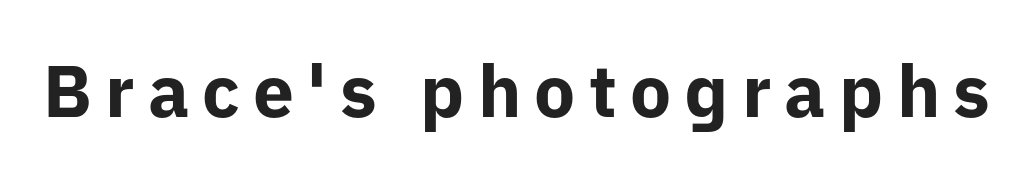
The image shows 73 px bold sans-serif type, upright; set not underlined; low stroke contrast and a medium x-height.
